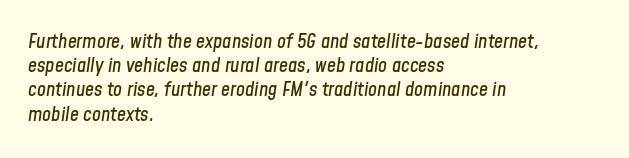
{"italic": "yes", "lean": "right", "slant_degrees": 8, "underline": "no", "align": "left", "line_spacing_ratio": 1.21, "letter_spacing": "normal", "letter_spacing_em": 0.0, "glyph_px": 20}
